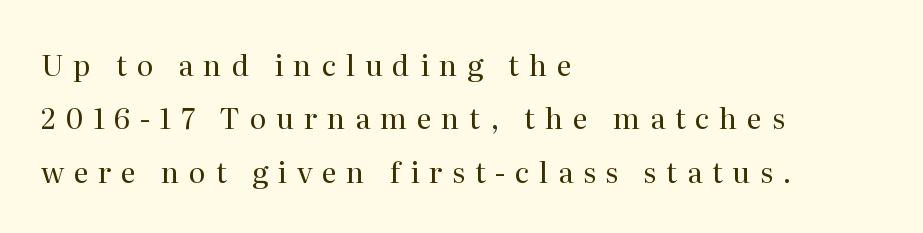
The image shows 29 px regular-weight serif type, upright; set left-aligned, line spacing 1.84x, unusually wide letter spacing (+0.33 em), not underlined; medium stroke contrast and a medium x-height.
